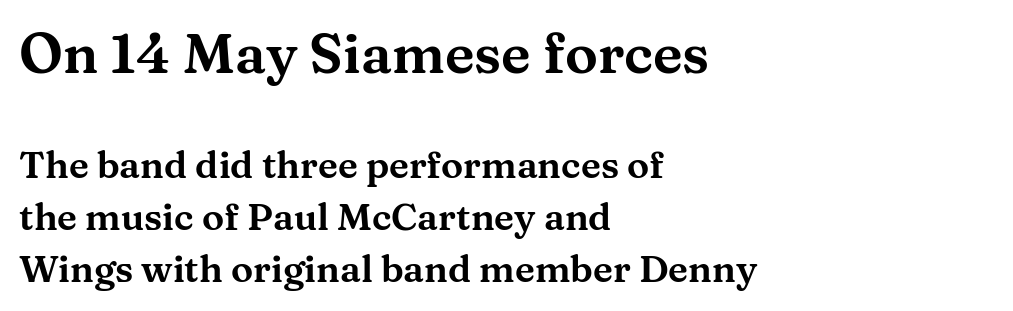
{"serif": "yes", "italic": "no", "width": "wide", "stroke_contrast": "medium", "x_height": "medium", "monospaced": "no", "underline": "no", "align": "left", "line_spacing": "normal", "line_spacing_ratio": 1.41, "letter_spacing": "normal", "letter_spacing_em": 0.0, "larger_block": "first", "size_ratio": 1.49, "glyph_px": 55}
